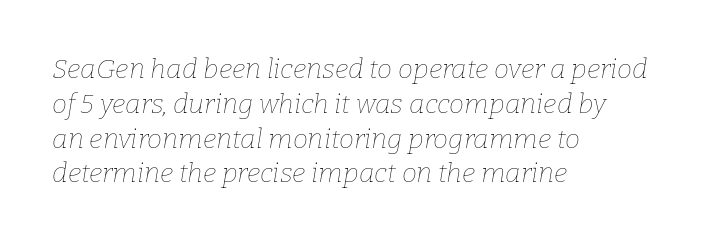
When letters slant like this, we call the style italic. What stands out about the letter spacing? Nothing — it is the standard amount. Honestly, the row spacing looks completely unremarkable. The typesetter chose a ragged-right arrangement here.
